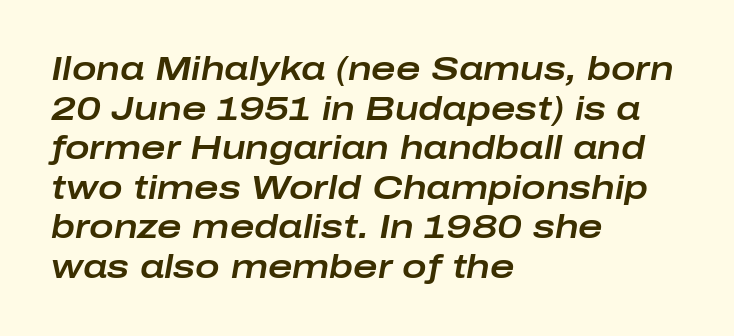
{"italic": "yes", "lean": "right", "slant_degrees": 10, "width": "wide", "stroke_contrast": "low", "x_height": "medium", "monospaced": "no", "underline": "no", "align": "left", "line_spacing_ratio": 1.2, "letter_spacing": "normal", "letter_spacing_em": 0.0, "glyph_px": 33}
